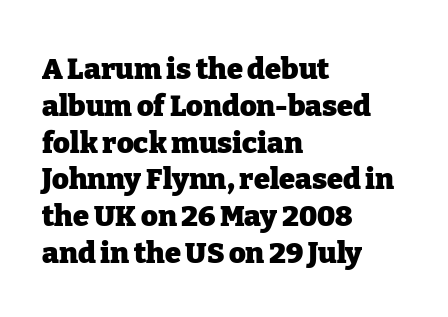
{"serif": "yes", "italic": "no", "bold": "yes", "weight": "heavy", "width": "normal", "stroke_contrast": "low", "x_height": "medium", "monospaced": "no", "underline": "no", "align": "left", "line_spacing": "normal", "line_spacing_ratio": 1.27, "letter_spacing": "normal", "letter_spacing_em": 0.0, "glyph_px": 29}
